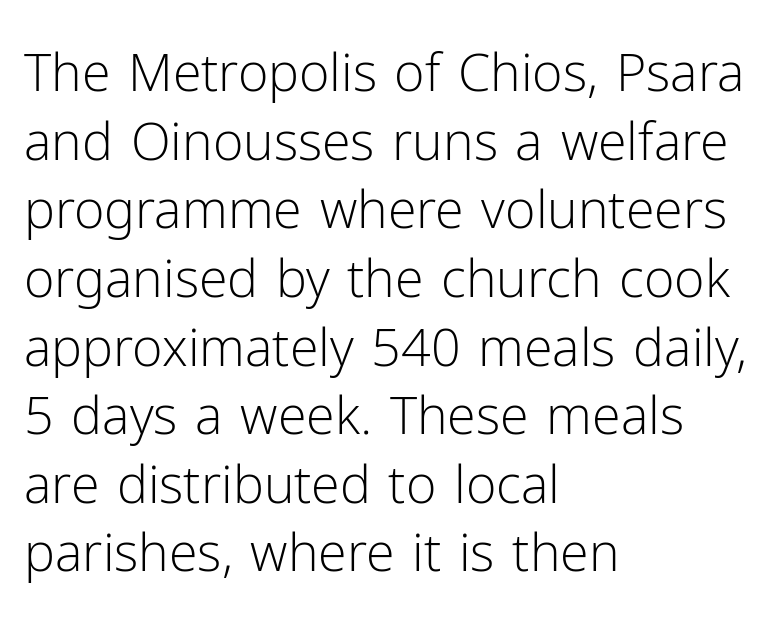
The image shows 52 px light sans-serif type, upright; set left-aligned, normal line spacing (1.32x), normal letter spacing, not underlined; low stroke contrast and a medium x-height.
